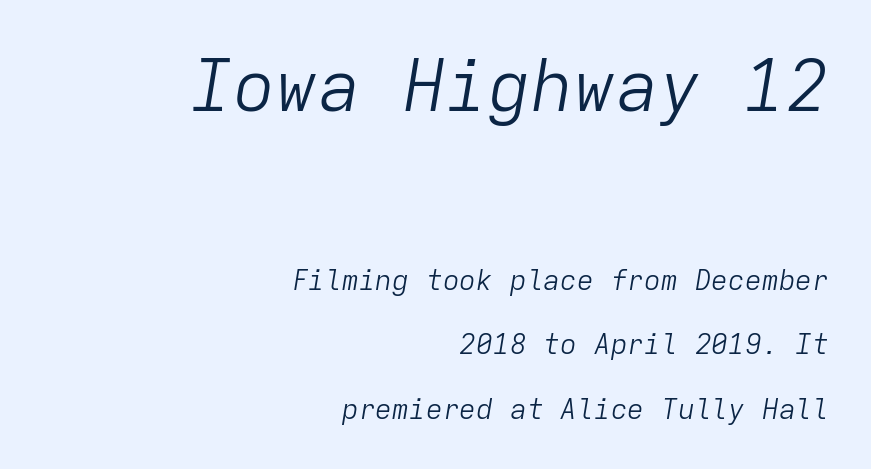
Q: Is the text bold? A: No.
Q: Is the text italic (slanted)? A: Yes, it leans right by about 9 degrees.
Q: Is the text underlined? A: No.
Q: How is the paragraph aligned? A: Right-aligned.
Q: Is the spacing between letters normal or unusually wide? A: Normal.
Q: Is the spacing between lines tight, normal or loose? A: Loose.
Q: Which block of text is set in a larger size, the first (top) or the second (bottom)? A: The first (top) one.
Q: Width (condensed, normal, or wide)? A: Normal.
Q: Stroke contrast? A: Low.
Q: x-height? A: Medium.
Q: Monospaced? A: Yes.
